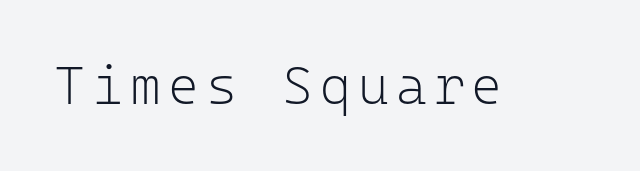
The image shows 53 px light sans-serif type, upright, monospaced; set not underlined; low stroke contrast and a medium x-height.
